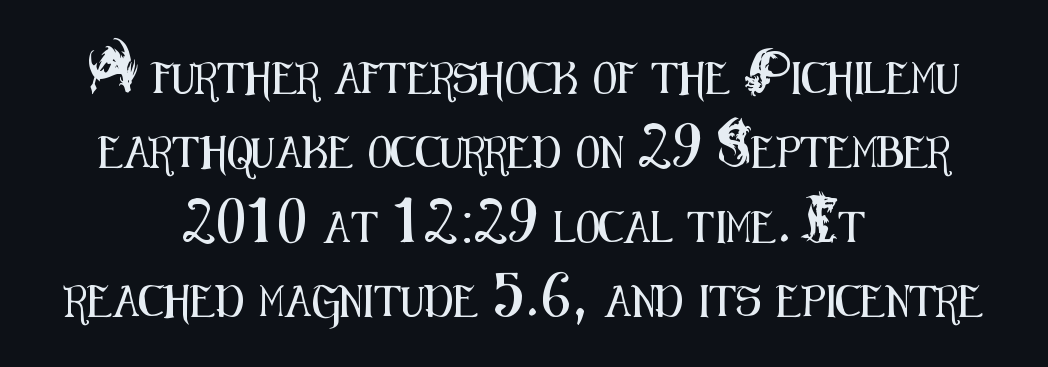
{"serif": "no", "italic": "no", "width": "condensed", "stroke_contrast": "medium", "x_height": "small", "monospaced": "no", "underline": "no", "align": "center", "line_spacing": "loose", "line_spacing_ratio": 2.4, "letter_spacing": "normal", "letter_spacing_em": 0.0, "glyph_px": 31}
